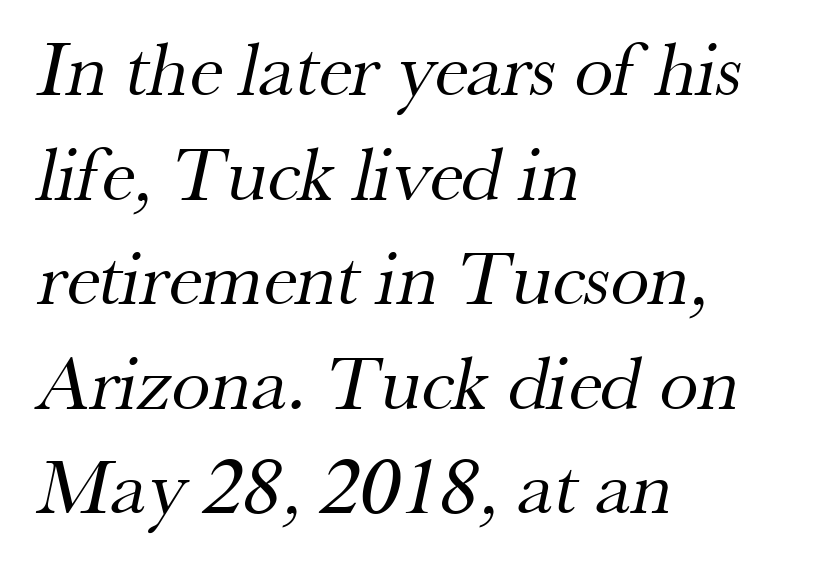
The image shows 78 px regular-weight serif type; set left-aligned, normal line spacing (1.34x), normal letter spacing, not underlined; medium stroke contrast and a small x-height.
